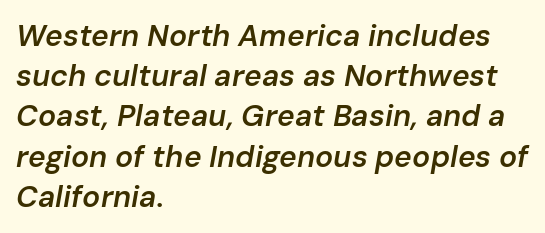
The image shows 30 px semibold type, italic (leaning right); set left-aligned, normal line spacing (1.34x), normal letter spacing, not underlined; low stroke contrast and a medium x-height.
